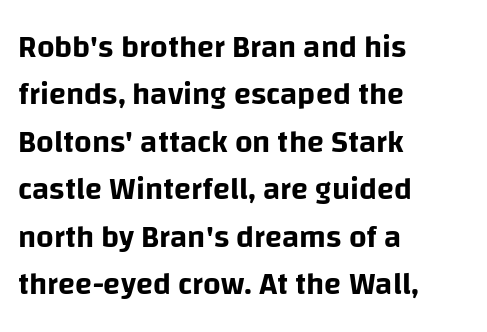
The rendering anchors every line to the left-hand side. The space beneath each line is pristine and unruled. You could call the tracking neutral — neither tight nor loose. I'd call this a sans setting — the letters go barefoot. In terms of posture, this sample is upright.
